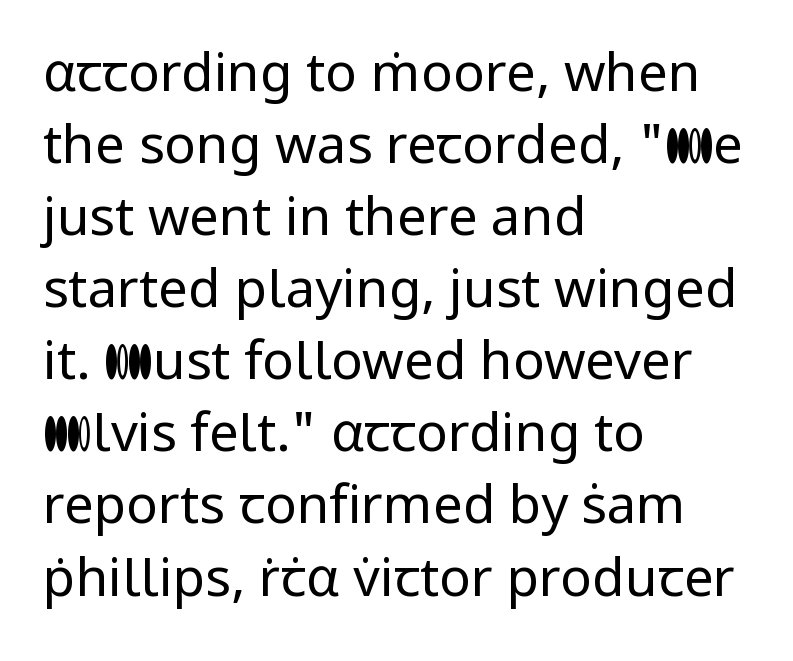
A roman cut, with each character standing at attention. Honestly, the letter spacing is just normal — you wouldn't notice it. Baseline-to-baseline distance is the conventional proportion of letter height. Unlike a traditional serif, this face leaves its strokes unadorned. Leftover space on each line is placed entirely after the last word. Here the designer chose a conventional face with non-uniform glyph widths.
